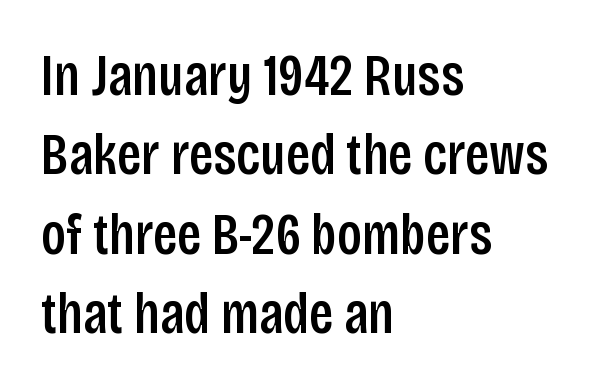
The image shows 58 px condensed sans-serif type, upright; set left-aligned, normal line spacing (1.37x), normal letter spacing, not underlined; low stroke contrast and a large x-height.
